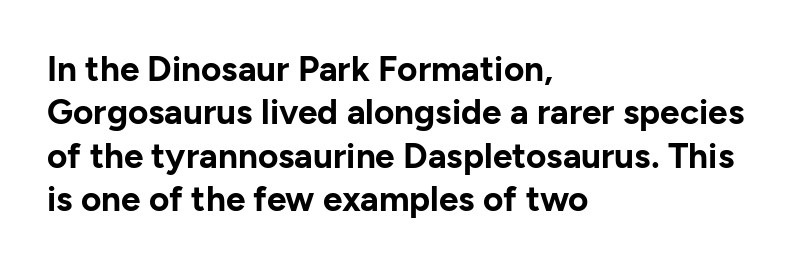
Q: Is the text bold? A: Yes.
Q: Is the text italic (slanted)? A: No, it is upright.
Q: Is the typeface a serif or a sans-serif typeface? A: Sans-serif.
Q: Is the text underlined? A: No.
Q: How is the paragraph aligned? A: Left-aligned.
Q: Is the spacing between letters normal or unusually wide? A: Normal.
Q: Width (condensed, normal, or wide)? A: Normal.
Q: Stroke contrast? A: Low.
Q: x-height? A: Medium.
Q: Monospaced? A: No.
